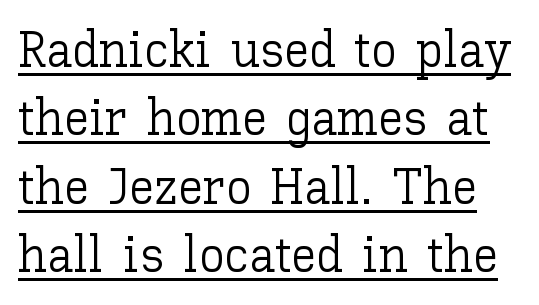
Counters stay open thanks to moderate or lighter strokes. Vertical spacing — default. Italic? Not at all — the glyphs are vertical. In designer terms, the underline attribute is active on this setting. This rendering leaves character spacing at its baseline value.
